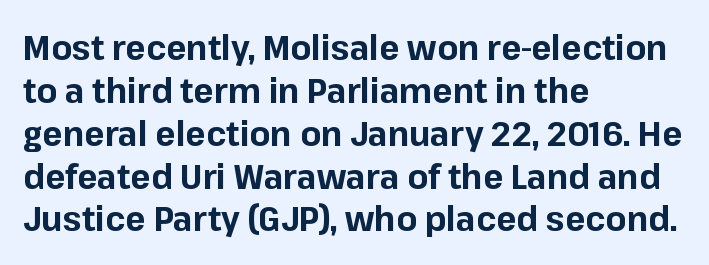
Every character sits straight up, as roman type does. Looks like regular typesetting: each glyph gets only the width it needs. Left-aligned paragraph, ragged on the right. Are there feet on the stems? There aren't — it's a sans. You'd pick this weight for a headline — it's a proper bold.
